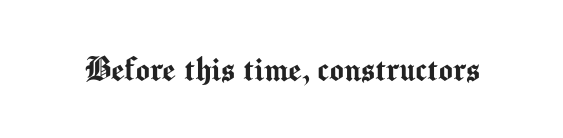
The space directly below the letters is spotless. Style check: upright. The font family rendered here belongs to the sans-serif group. Note the varied advance widths — an 'i' is clearly narrower than an 'm'.
